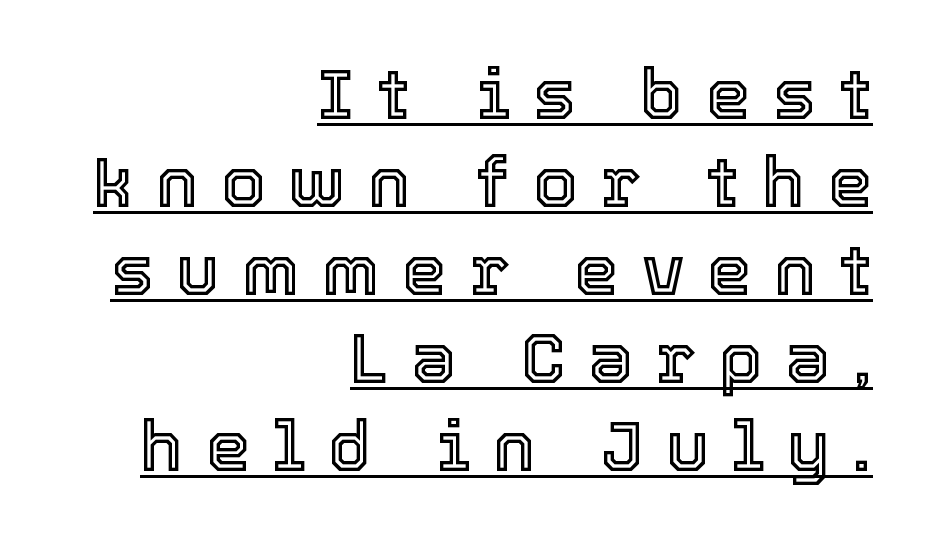
The sample's only ornament is a line tracing under the words. Varying glyph widths throughout — classic text-font behaviour. Short and long lines alike share a common ending point at right. Notice how the stems are strictly vertical — no italics here.
